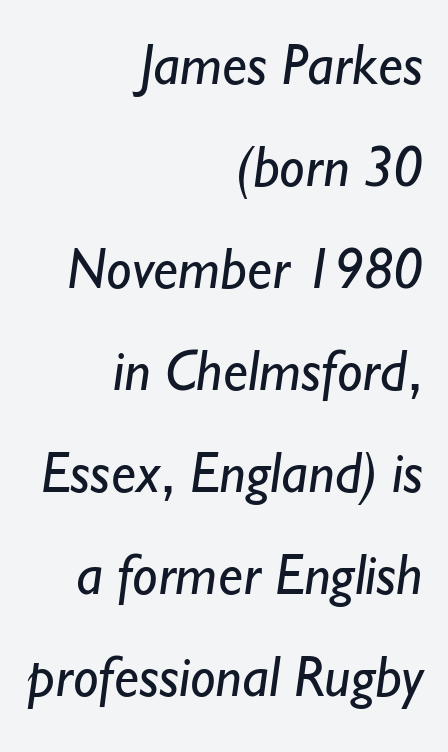
Q: Is the text bold? A: No.
Q: Is the typeface a serif or a sans-serif typeface? A: Sans-serif.
Q: Is the text underlined? A: No.
Q: How is the paragraph aligned? A: Right-aligned.
Q: Is the spacing between letters normal or unusually wide? A: Normal.
Q: Width (condensed, normal, or wide)? A: Normal.
Q: Stroke contrast? A: Low.
Q: x-height? A: Small.
Q: Monospaced? A: No.
